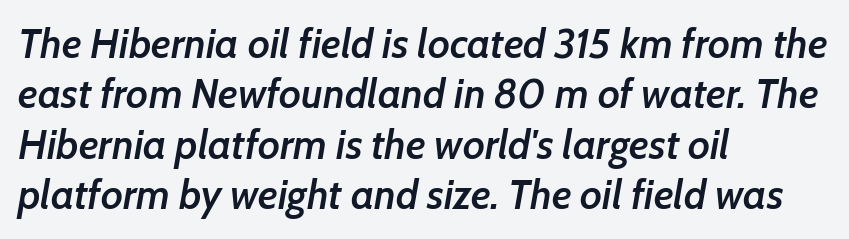
Q: Is the text bold? A: Semi-bold.
Q: Is the text italic (slanted)? A: Yes, it leans right by about 7 degrees.
Q: Is the text underlined? A: No.
Q: How is the paragraph aligned? A: Left-aligned.
Q: Is the spacing between letters normal or unusually wide? A: Normal.
Q: Width (condensed, normal, or wide)? A: Normal.
Q: Stroke contrast? A: Low.
Q: x-height? A: Medium.
Q: Monospaced? A: No.
